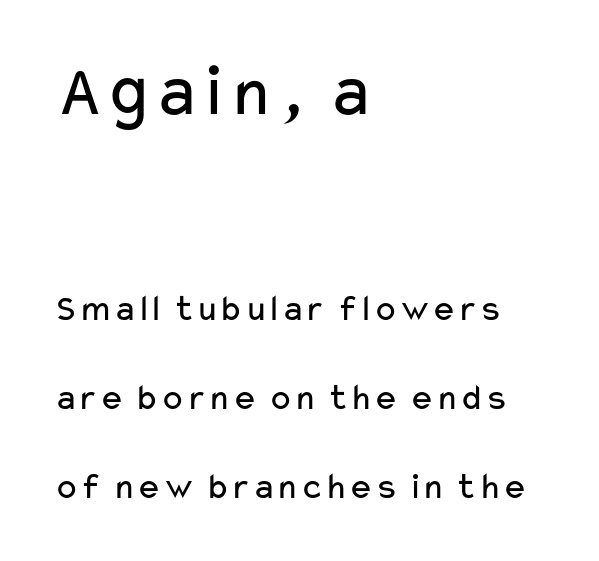
{"serif": "no", "italic": "no", "bold": "no", "weight": "regular", "width": "wide", "stroke_contrast": "low", "x_height": "medium", "monospaced": "no", "underline": "no", "align": "left", "line_spacing": "loose", "line_spacing_ratio": 2.34, "letter_spacing": "normal", "letter_spacing_em": 0.0, "larger_block": "first", "size_ratio": 1.97, "glyph_px": 75}
